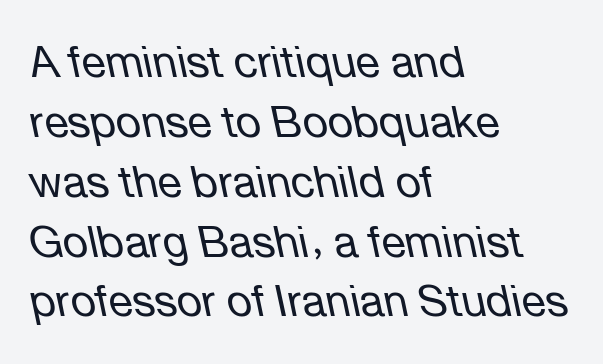
The image shows 44 px regular-weight type, italic (leaning left); set left-aligned, normal line spacing (1.36x), normal letter spacing, not underlined; low stroke contrast and a medium x-height.
